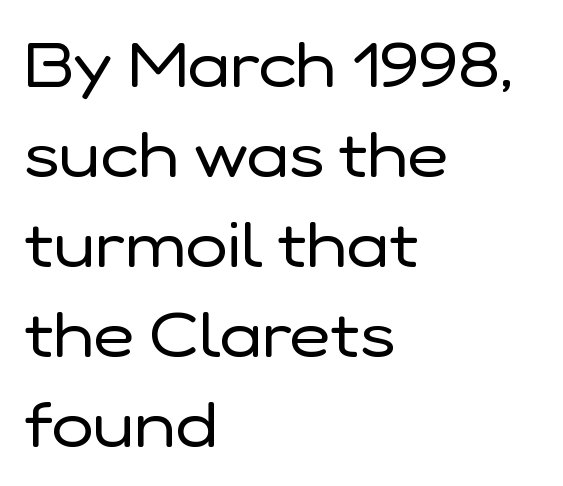
The image shows 63 px regular-weight sans-serif type, upright; set left-aligned, normal line spacing (1.43x), normal letter spacing, not underlined; low stroke contrast and a medium x-height.
